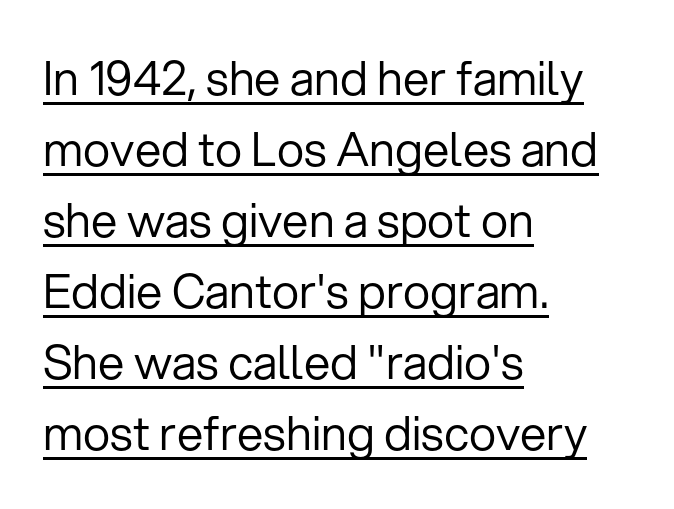
How are the letters spaced? Ordinarily, with no added tracking. The letters carry no serifs — their stems end cleanly without finishing strokes. A continuous stroke trails under the words, as in a hyperlink. Is this a fixed-width face? No — the glyphs have proportional, varying widths.
